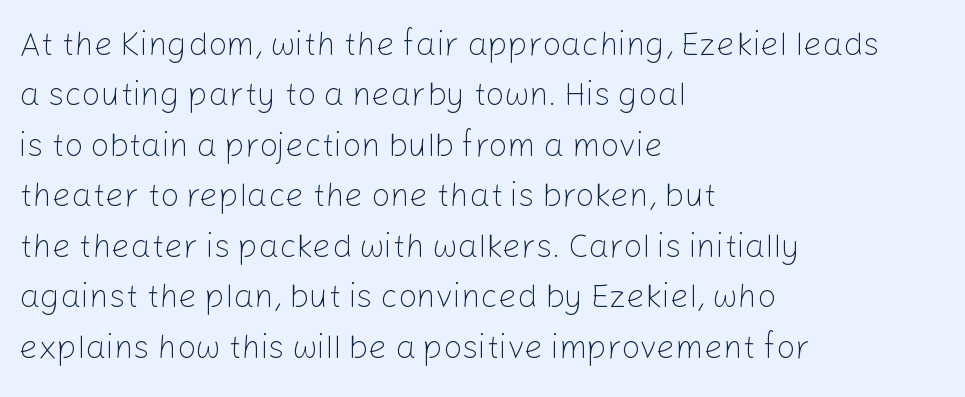
Q: Is the text bold? A: No.
Q: Is the text italic (slanted)? A: No, it is upright.
Q: Is the typeface a serif or a sans-serif typeface? A: Sans-serif.
Q: Is the text underlined? A: No.
Q: How is the paragraph aligned? A: Left-aligned.
Q: Is the spacing between letters normal or unusually wide? A: Normal.
Q: Is the spacing between lines tight, normal or loose? A: Normal.
Q: Width (condensed, normal, or wide)? A: Normal.
Q: Stroke contrast? A: Low.
Q: x-height? A: Medium.
Q: Monospaced? A: No.
